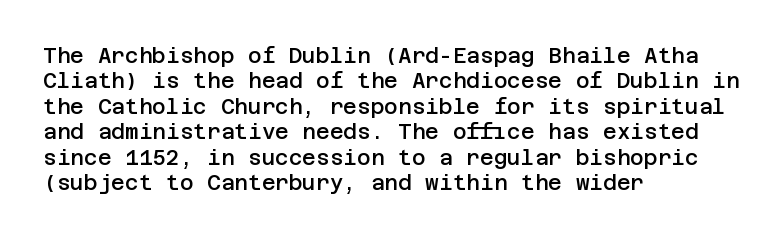
Q: Is the text bold? A: Semi-bold.
Q: Is the text italic (slanted)? A: No, it is upright.
Q: Is the text underlined? A: No.
Q: How is the paragraph aligned? A: Left-aligned.
Q: Is the spacing between letters normal or unusually wide? A: Normal.
